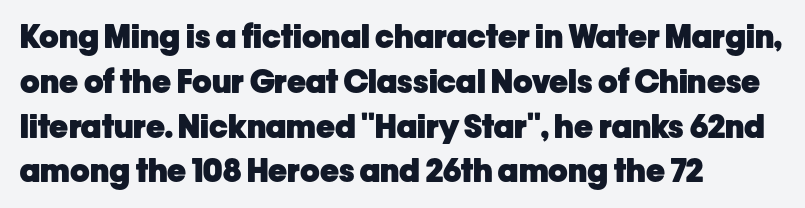
{"serif": "no", "italic": "no", "bold": "yes", "weight": "heavy", "width": "normal", "stroke_contrast": "low", "x_height": "medium", "monospaced": "no", "underline": "no", "align": "left", "line_spacing": "normal", "line_spacing_ratio": 1.4, "letter_spacing": "normal", "letter_spacing_em": 0.0, "glyph_px": 32}
